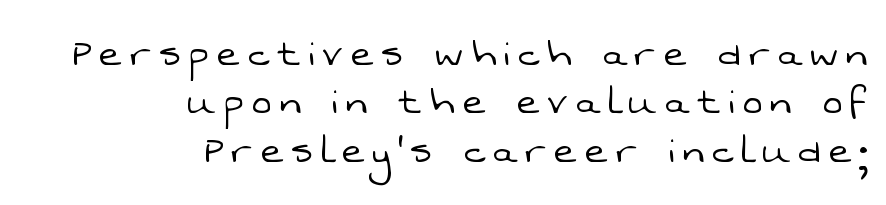
This sample is right-justified, so line beginnings fall wherever the words allow. Letters rest on an invisible, unmarked baseline. Here the designer chose a conventional face with non-uniform glyph widths. The rendering uses a small line-height, squeezing the rows. These glyphs show unthickened strokes, regular width or finer. Regarding serifs, this sample does without them.
